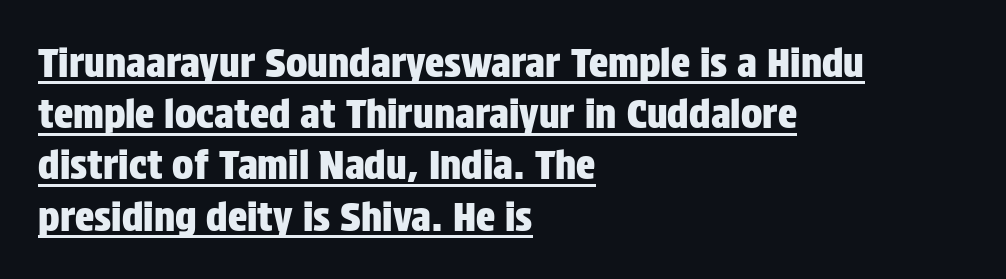
The image shows 40 px condensed sans-serif type, upright; set left-aligned, normal line spacing (1.28x), normal letter spacing, underlined; low stroke contrast and a large x-height.
